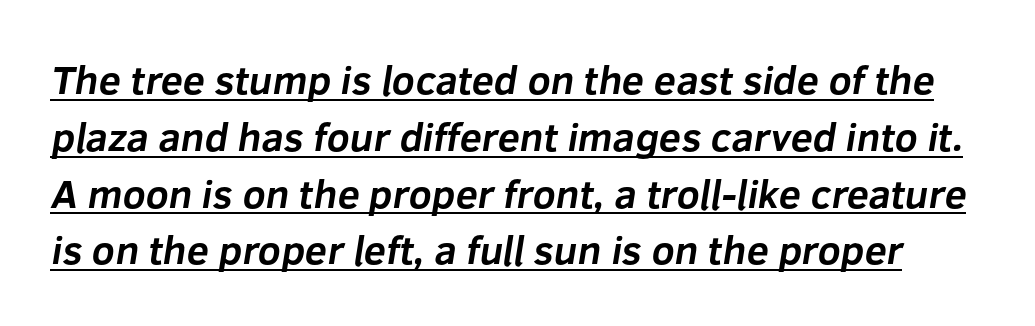
Q: Is the text bold? A: Yes.
Q: Is the typeface a serif or a sans-serif typeface? A: Sans-serif.
Q: Is the text underlined? A: Yes.
Q: Is the spacing between letters normal or unusually wide? A: Normal.
Q: Is the spacing between lines tight, normal or loose? A: Normal.
Q: Width (condensed, normal, or wide)? A: Normal.
Q: Stroke contrast? A: Low.
Q: x-height? A: Medium.
Q: Monospaced? A: No.
